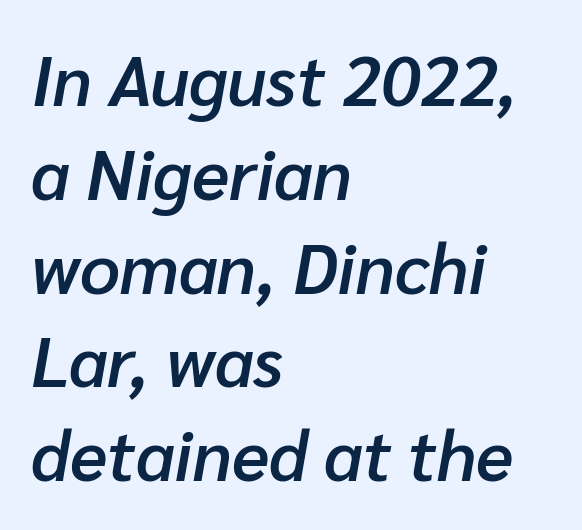
The image shows 70 px semibold type, italic (leaning right); set left-aligned, normal line spacing (1.34x), normal letter spacing, not underlined; low stroke contrast and a medium x-height.
